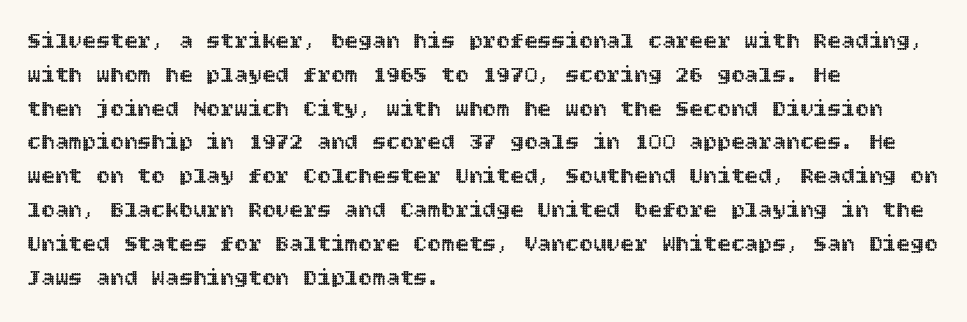
The image shows 23 px text type, upright; set left-aligned, normal line spacing (1.47x), normal letter spacing, not underlined.
